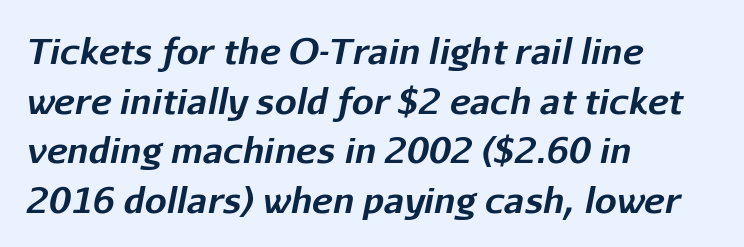
The image shows 35 px bold type, italic (leaning right); set left-aligned, normal line spacing (1.42x), normal letter spacing, not underlined; low stroke contrast and a medium x-height.
